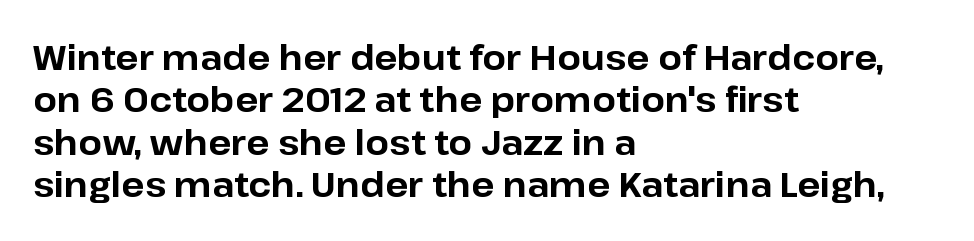
The image shows 34 px bold sans-serif type, upright; set left-aligned, normal line spacing (1.25x), normal letter spacing, not underlined; low stroke contrast and a medium x-height.
